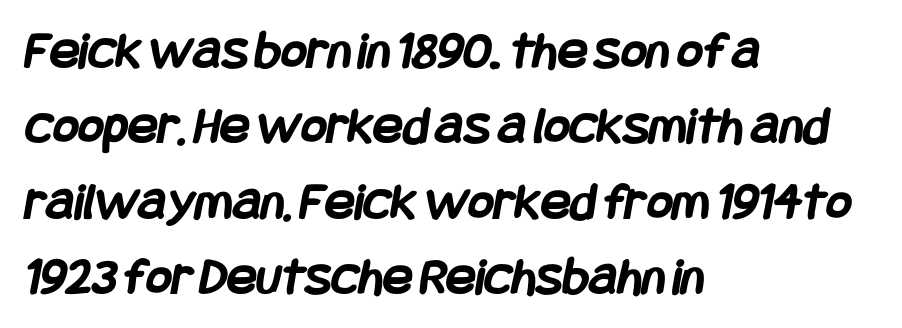
Q: Is the text bold? A: Yes.
Q: Is the typeface a serif or a sans-serif typeface? A: Sans-serif.
Q: Is the text underlined? A: No.
Q: How is the paragraph aligned? A: Left-aligned.
Q: Is the spacing between letters normal or unusually wide? A: Normal.
Q: Is the spacing between lines tight, normal or loose? A: Normal.
Q: Width (condensed, normal, or wide)? A: Condensed.
Q: Stroke contrast? A: Low.
Q: x-height? A: Large.
